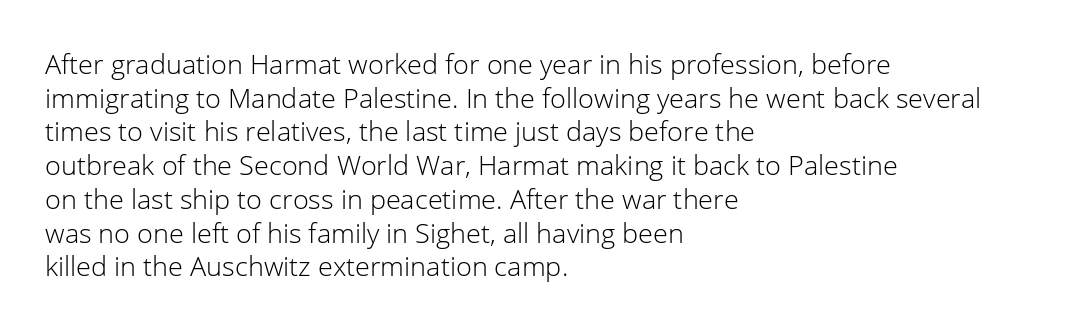
{"italic": "no", "bold": "no", "underline": "no", "align": "left", "line_spacing": "normal", "line_spacing_ratio": 1.25, "letter_spacing": "normal", "letter_spacing_em": 0.0, "glyph_px": 27}
